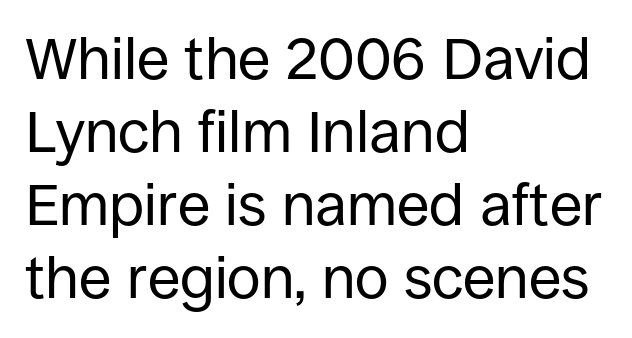
Q: Is the text bold? A: No.
Q: Is the text italic (slanted)? A: No, it is upright.
Q: Is the typeface a serif or a sans-serif typeface? A: Sans-serif.
Q: Is the text underlined? A: No.
Q: How is the paragraph aligned? A: Left-aligned.
Q: Is the spacing between letters normal or unusually wide? A: Normal.
Q: Width (condensed, normal, or wide)? A: Normal.
Q: Stroke contrast? A: Low.
Q: x-height? A: Large.
Q: Monospaced? A: No.
